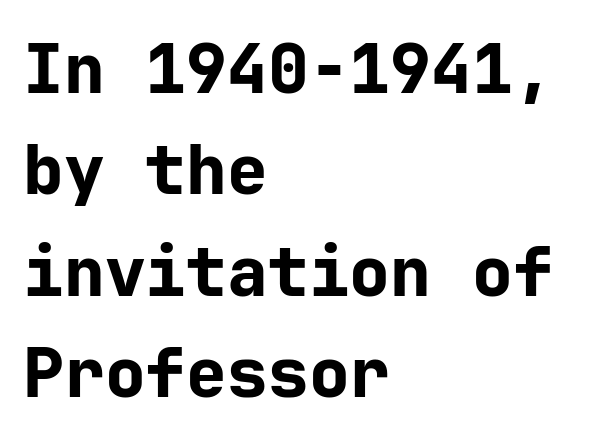
Q: Is the text bold? A: Yes.
Q: Is the text italic (slanted)? A: No, it is upright.
Q: Is the typeface a serif or a sans-serif typeface? A: Sans-serif.
Q: Is the text underlined? A: No.
Q: How is the paragraph aligned? A: Left-aligned.
Q: Is the spacing between letters normal or unusually wide? A: Normal.
Q: Is the spacing between lines tight, normal or loose? A: Normal.
Q: Width (condensed, normal, or wide)? A: Normal.
Q: Stroke contrast? A: Low.
Q: x-height? A: Medium.
